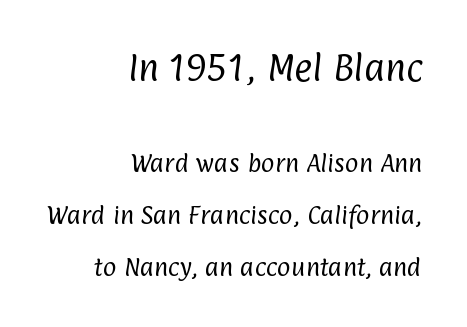
Q: Is the text bold? A: No.
Q: Is the typeface a serif or a sans-serif typeface? A: Sans-serif.
Q: Is the text underlined? A: No.
Q: How is the paragraph aligned? A: Right-aligned.
Q: Is the spacing between letters normal or unusually wide? A: Normal.
Q: Is the spacing between lines tight, normal or loose? A: Loose.
Q: Which block of text is set in a larger size, the first (top) or the second (bottom)? A: The first (top) one.
Q: Width (condensed, normal, or wide)? A: Condensed.
Q: Stroke contrast? A: Low.
Q: x-height? A: Medium.
Q: Monospaced? A: No.
